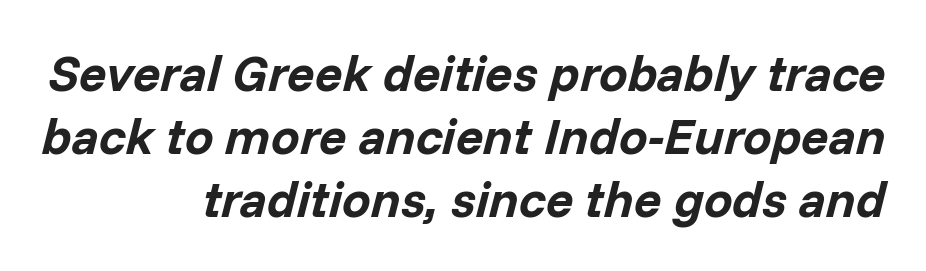
Q: Is the text bold? A: Yes.
Q: Is the text italic (slanted)? A: Yes, it leans right by about 14 degrees.
Q: Is the text underlined? A: No.
Q: How is the paragraph aligned? A: Right-aligned.
Q: Is the spacing between letters normal or unusually wide? A: Normal.
Q: Width (condensed, normal, or wide)? A: Normal.
Q: Stroke contrast? A: Low.
Q: x-height? A: Medium.
Q: Monospaced? A: No.
